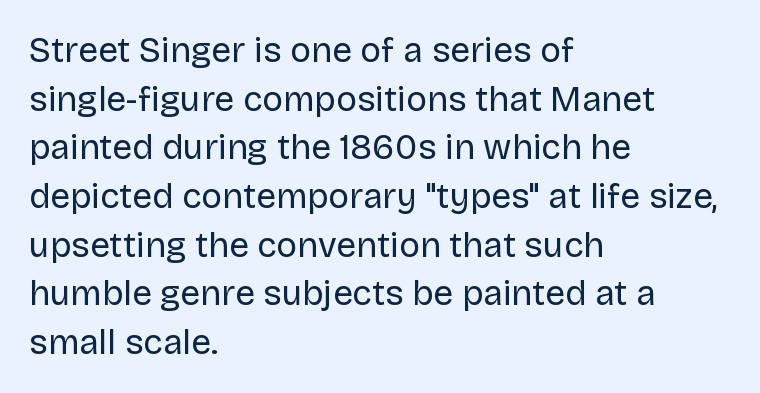
The image shows 35 px regular-weight sans-serif type, upright; set left-aligned, normal line spacing (1.39x), normal letter spacing, not underlined; low stroke contrast and a large x-height.
